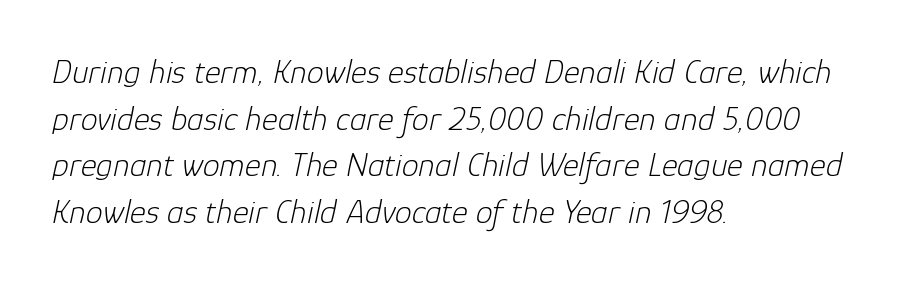
The image shows 34 px light type, italic (leaning right); set left-aligned, normal line spacing (1.37x), normal letter spacing, not underlined; low stroke contrast and a medium x-height.
